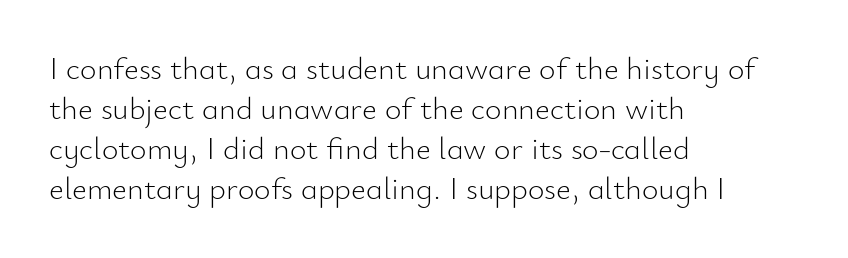
Q: Is the text bold? A: No.
Q: Is the text italic (slanted)? A: No, it is upright.
Q: Is the typeface a serif or a sans-serif typeface? A: Sans-serif.
Q: Is the text underlined? A: No.
Q: How is the paragraph aligned? A: Left-aligned.
Q: Is the spacing between letters normal or unusually wide? A: Normal.
Q: Is the spacing between lines tight, normal or loose? A: Normal.
Q: Width (condensed, normal, or wide)? A: Normal.
Q: Stroke contrast? A: Low.
Q: x-height? A: Small.
Q: Monospaced? A: No.
